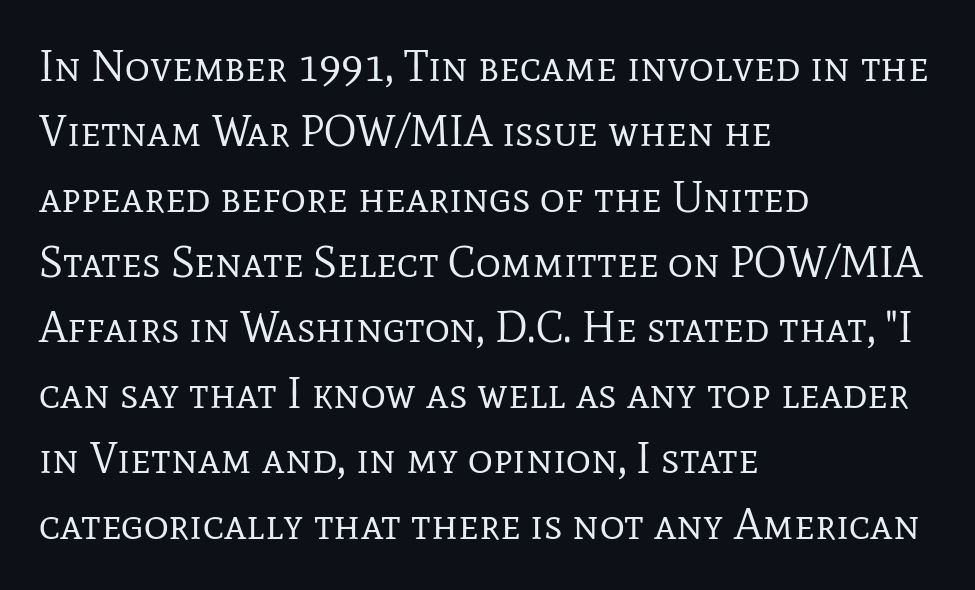
{"serif": "yes", "italic": "no", "bold": "no", "weight": "regular", "width": "normal", "stroke_contrast": "low", "x_height": "medium", "monospaced": "no", "underline": "no", "align": "left", "line_spacing": "normal", "line_spacing_ratio": 1.52, "letter_spacing": "normal", "letter_spacing_em": 0.0, "glyph_px": 43}
